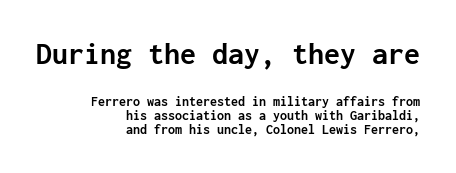
The image shows 32 px semibold sans-serif type, upright, monospaced; set right-aligned, tight line spacing (0.99x), normal letter spacing, not underlined; the first (top) block is 2.29x larger; low stroke contrast and a medium x-height.
